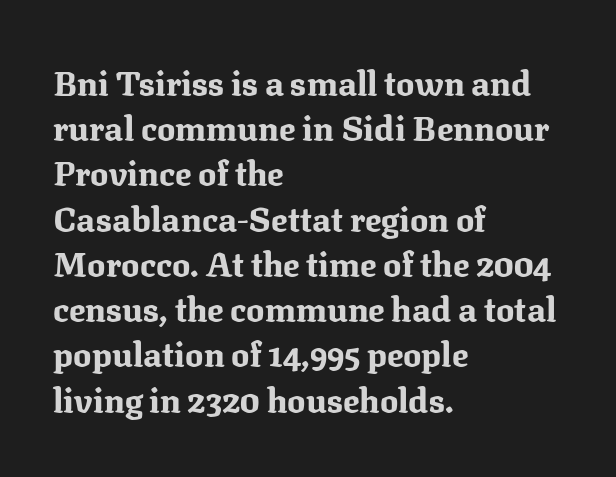
The image shows 34 px bold serif type, upright; set left-aligned, normal line spacing (1.33x), normal letter spacing, not underlined; medium stroke contrast and a medium x-height.
